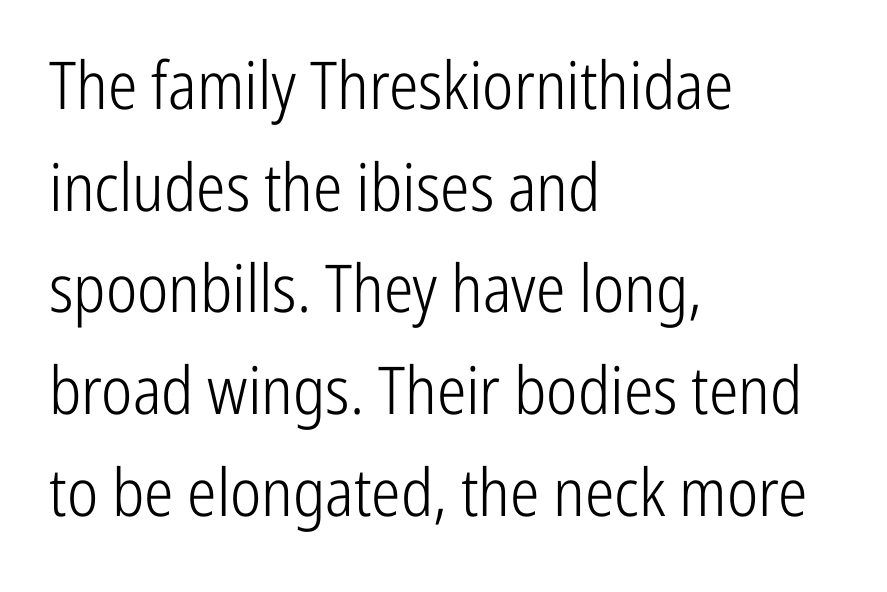
The image shows 66 px light, condensed sans-serif type, upright; set left-aligned, normal line spacing (1.54x), normal letter spacing, not underlined; low stroke contrast and a medium x-height.
